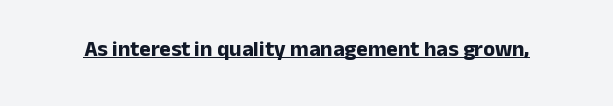
The image shows 22 px bold type, upright; set normal letter spacing, underlined.
